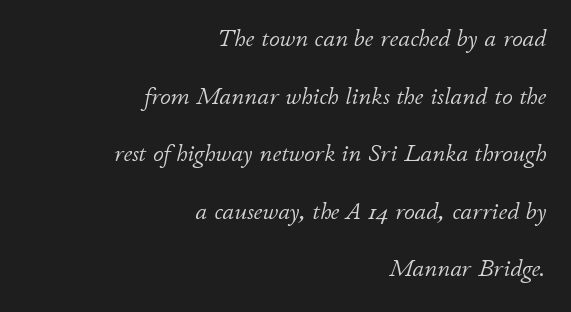
Q: Is the text bold? A: No.
Q: Is the text italic (slanted)? A: Yes, it leans right by about 11 degrees.
Q: Is the text underlined? A: No.
Q: How is the paragraph aligned? A: Right-aligned.
Q: Is the spacing between letters normal or unusually wide? A: Normal.
Q: Is the spacing between lines tight, normal or loose? A: Loose.
